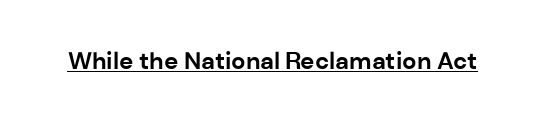
Students, observe the line beneath the letters — that is underlining. Upright lettering throughout. Summary of weight: heavy, a full bold. Here the glyphs are tracked normally, forming tight word shapes.
